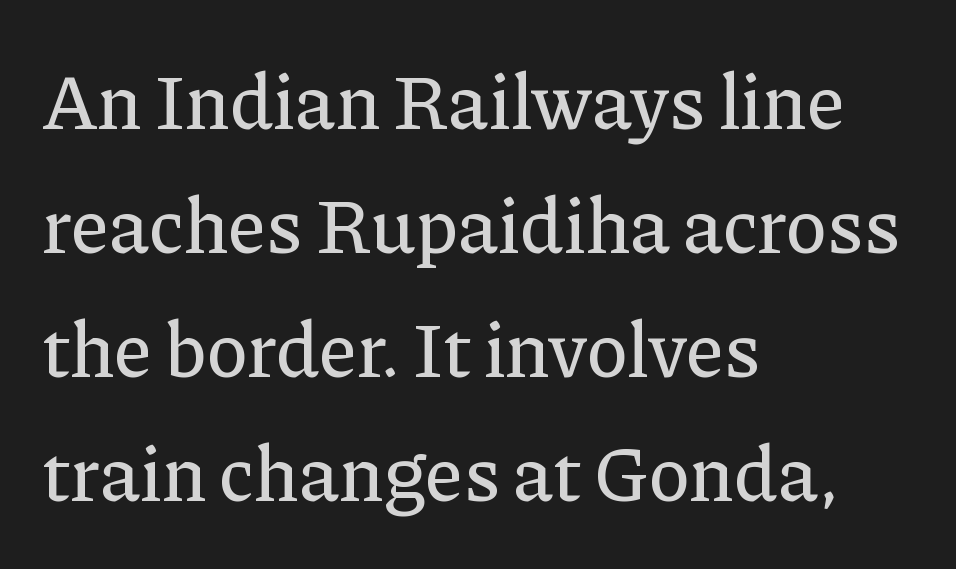
The image shows 78 px serif type, upright; set left-aligned, normal line spacing (1.59x), normal letter spacing, not underlined; low stroke contrast and a medium x-height.
